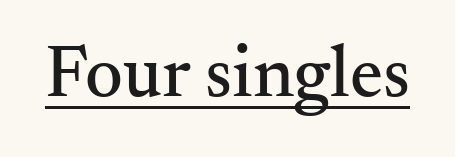
Serif or sans? Serif — the stroke terminals have little feet. Character widths vary here, with narrow letters taking less room than wide ones. The face used here appears with an underline applied. There is no visible air inserted between adjacent glyphs. Does the lettering tilt? It doesn't — this is upright.
